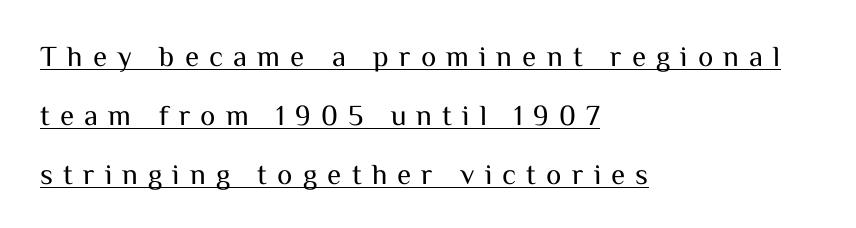
Q: Is the text bold? A: No.
Q: Is the text italic (slanted)? A: No, it is upright.
Q: Is the typeface a serif or a sans-serif typeface? A: Sans-serif.
Q: Is the text underlined? A: Yes.
Q: How is the paragraph aligned? A: Left-aligned.
Q: Is the spacing between letters normal or unusually wide? A: Unusually wide.
Q: Is the spacing between lines tight, normal or loose? A: Loose.
Q: Width (condensed, normal, or wide)? A: Normal.
Q: Stroke contrast? A: Medium.
Q: x-height? A: Medium.
Q: Monospaced? A: No.
